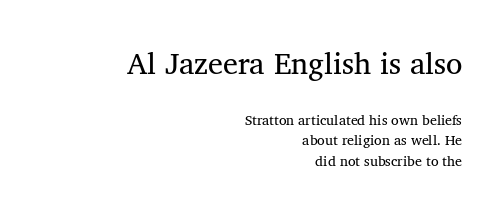
Q: Is the text bold? A: No.
Q: Is the text italic (slanted)? A: No, it is upright.
Q: Is the typeface a serif or a sans-serif typeface? A: Serif.
Q: Is the text underlined? A: No.
Q: How is the paragraph aligned? A: Right-aligned.
Q: Is the spacing between letters normal or unusually wide? A: Normal.
Q: Is the spacing between lines tight, normal or loose? A: Normal.
Q: Which block of text is set in a larger size, the first (top) or the second (bottom)? A: The first (top) one.
Q: Width (condensed, normal, or wide)? A: Normal.
Q: Stroke contrast? A: Medium.
Q: x-height? A: Medium.
Q: Monospaced? A: No.
